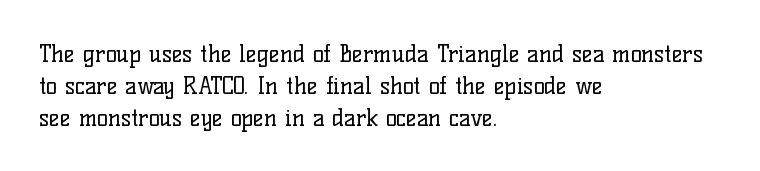
Caption: standard tracking, unaltered. Does the leading feel generous? No, just average. The lines are quadded left. Check the space under the baseline: it is left empty.
